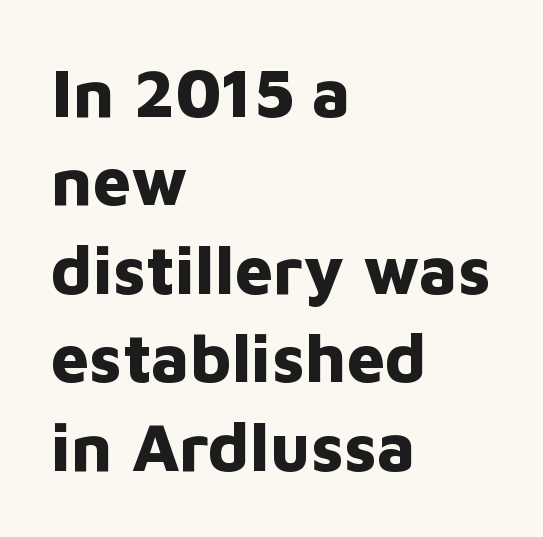
Q: Is the text bold? A: Yes.
Q: Is the text italic (slanted)? A: No, it is upright.
Q: Is the typeface a serif or a sans-serif typeface? A: Sans-serif.
Q: Is the text underlined? A: No.
Q: How is the paragraph aligned? A: Left-aligned.
Q: Is the spacing between letters normal or unusually wide? A: Normal.
Q: Is the spacing between lines tight, normal or loose? A: Normal.
Q: Width (condensed, normal, or wide)? A: Normal.
Q: Stroke contrast? A: Low.
Q: x-height? A: Medium.
Q: Monospaced? A: No.
